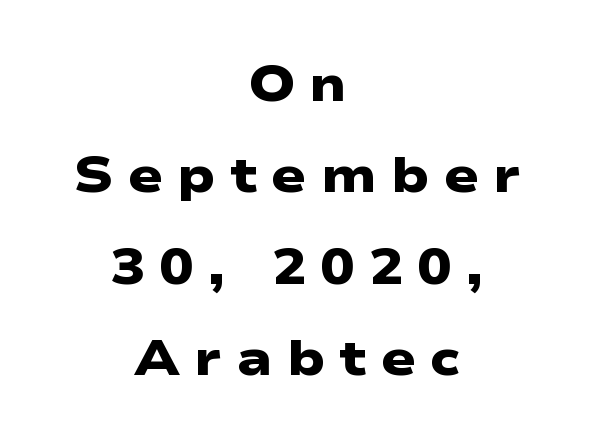
Q: Is the text bold? A: Yes.
Q: Is the typeface a serif or a sans-serif typeface? A: Sans-serif.
Q: Is the text underlined? A: No.
Q: How is the paragraph aligned? A: Centered.
Q: Is the spacing between letters normal or unusually wide? A: Unusually wide.
Q: Width (condensed, normal, or wide)? A: Wide.
Q: Stroke contrast? A: Low.
Q: x-height? A: Medium.
Q: Monospaced? A: No.
